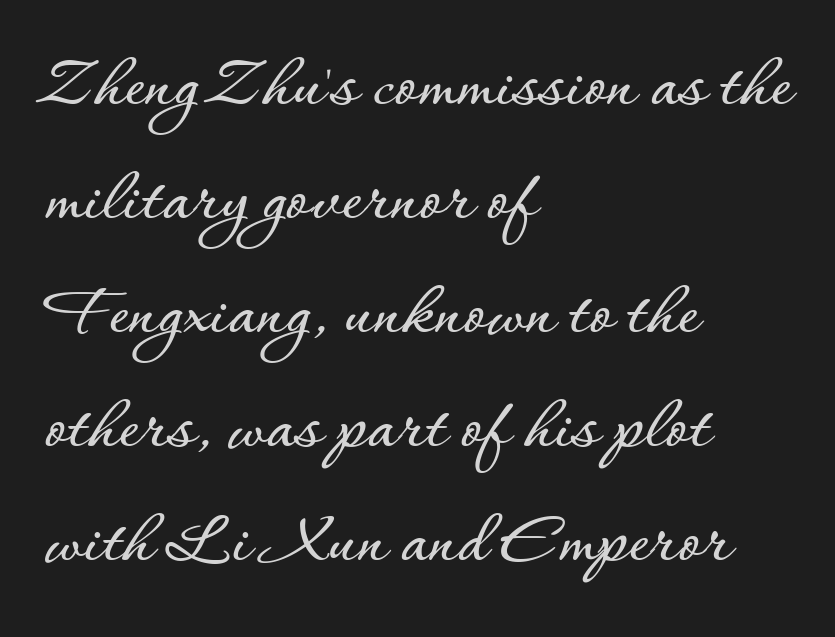
{"width": "normal", "stroke_contrast": "low", "x_height": "small", "monospaced": "no", "underline": "no", "align": "left", "line_spacing": "normal", "line_spacing_ratio": 1.46, "letter_spacing": "normal", "letter_spacing_em": 0.0, "glyph_px": 78}
